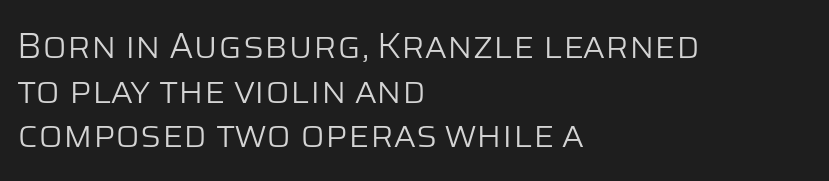
The image shows 36 px light sans-serif type, upright; set left-aligned, line spacing 1.24x, normal letter spacing, not underlined; low stroke contrast and a large x-height.
